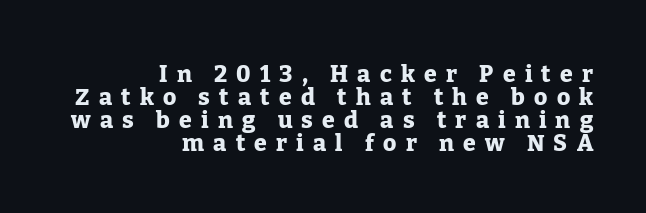
Q: Is the text bold? A: Yes.
Q: Is the text italic (slanted)? A: No, it is upright.
Q: Is the text underlined? A: No.
Q: How is the paragraph aligned? A: Right-aligned.
Q: Is the spacing between letters normal or unusually wide? A: Unusually wide.
Q: Is the spacing between lines tight, normal or loose? A: Tight.
